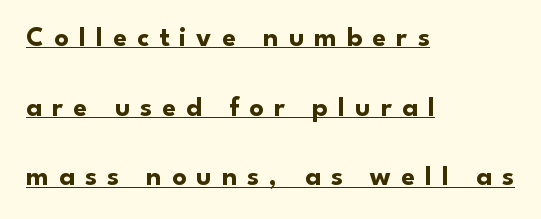
The image shows 28 px bold sans-serif type, upright; set left-aligned, loose line spacing (2.49x), unusually wide letter spacing (+0.36 em), underlined; low stroke contrast and a small x-height.
